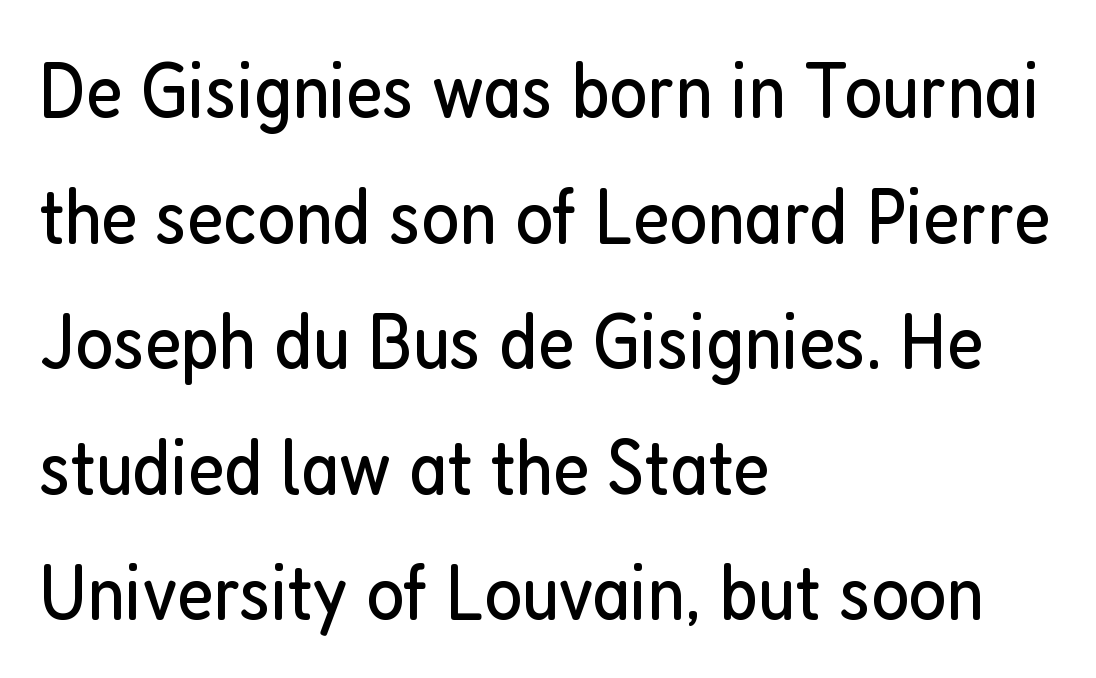
Q: Is the text bold? A: No.
Q: Is the text italic (slanted)? A: No, it is upright.
Q: Is the typeface a serif or a sans-serif typeface? A: Sans-serif.
Q: Is the text underlined? A: No.
Q: How is the paragraph aligned? A: Left-aligned.
Q: Is the spacing between letters normal or unusually wide? A: Normal.
Q: Is the spacing between lines tight, normal or loose? A: Normal.
Q: Width (condensed, normal, or wide)? A: Condensed.
Q: Stroke contrast? A: Low.
Q: x-height? A: Medium.
Q: Monospaced? A: No.
